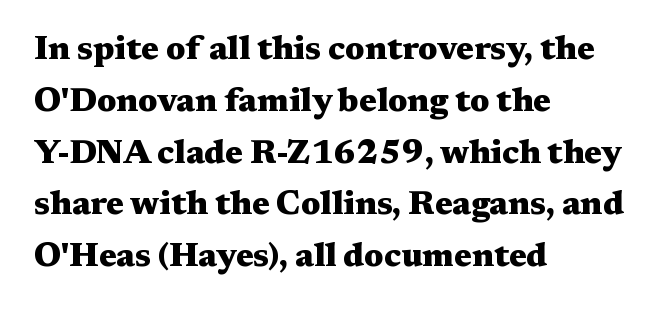
The image shows 33 px heavy, wide serif type, upright; set left-aligned, normal line spacing (1.57x), normal letter spacing, not underlined; medium stroke contrast and a medium x-height.
